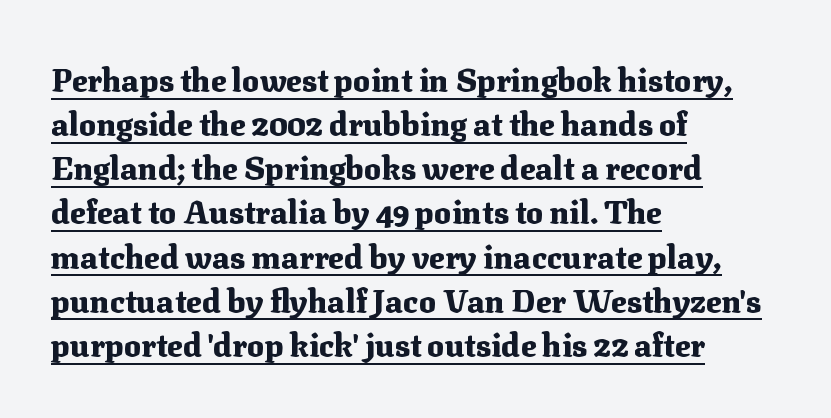
The horizontal fit of the characters is conventional and even. Are there feet on the stems? There are — it's a serif. What weight is shown? A full bold with thick strokes. Note the varied advance widths — an 'i' is clearly narrower than an 'm'. The leading is moderate, giving the passage an even texture. Notice how a bar underscores the lettering throughout.
